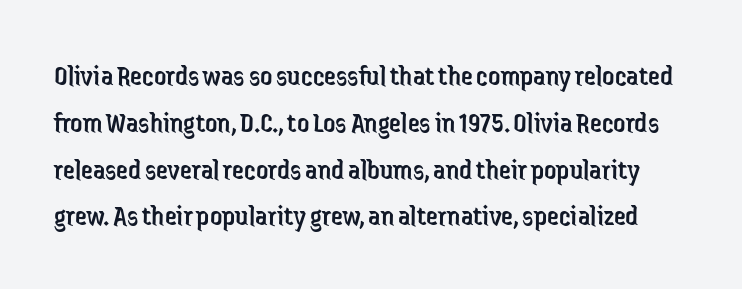
The letters carry no serifs — their stems end cleanly without finishing strokes. This sample uses plain, unmodified letter spacing. Looks like regular typesetting: each glyph gets only the width it needs. Regular leading.
